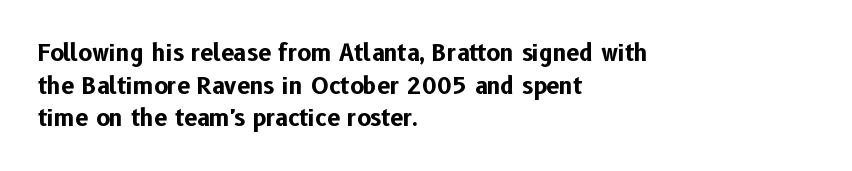
Q: Is the text bold? A: Yes.
Q: Is the text italic (slanted)? A: No, it is upright.
Q: Is the text underlined? A: No.
Q: How is the paragraph aligned? A: Left-aligned.
Q: Is the spacing between letters normal or unusually wide? A: Normal.
Q: Is the spacing between lines tight, normal or loose? A: Normal.
